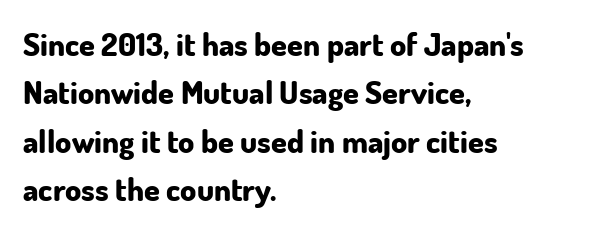
The image shows 32 px bold sans-serif type, upright; set left-aligned, normal line spacing (1.51x), normal letter spacing, not underlined; low stroke contrast and a small x-height.
